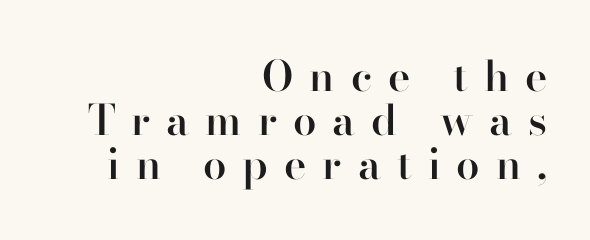
Posture: upright roman. Note: serifs present on the glyphs. Do the characters align in a grid? No, the font is proportional. Words appear elongated and porous because spacing is wide.
